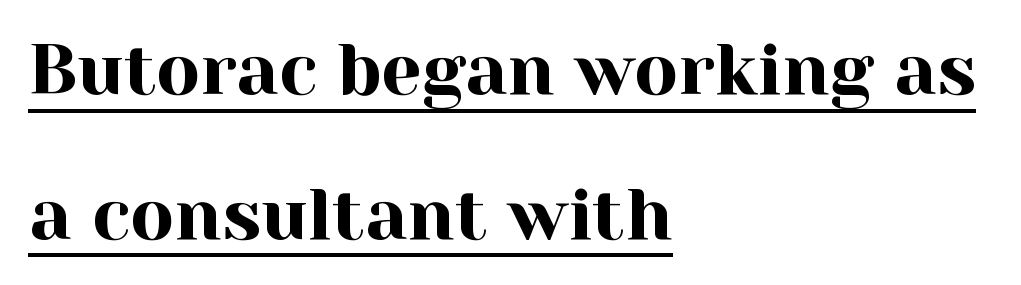
What stands out about the letter spacing? Nothing — it is the standard amount. Quick note: underline on. Tall strokes in this sample are plumb rather than angled. Compared with a centered layout, this one pins lines to the left instead. Observe the serifs anchoring each vertical stroke in this sample.
